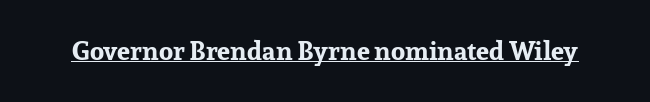
The image shows 26 px bold type, upright; set normal letter spacing, underlined.
